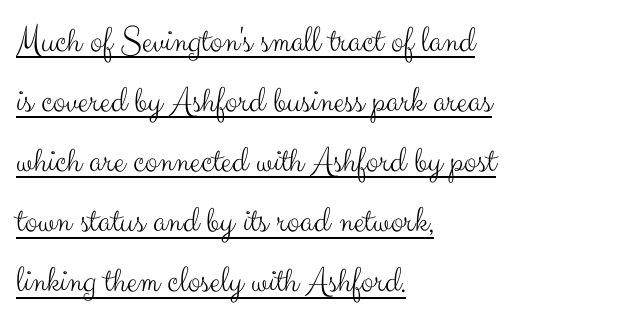
The image shows 38 px light sans-serif type; set left-aligned, normal line spacing (1.58x), normal letter spacing, underlined; medium stroke contrast and a small x-height.
